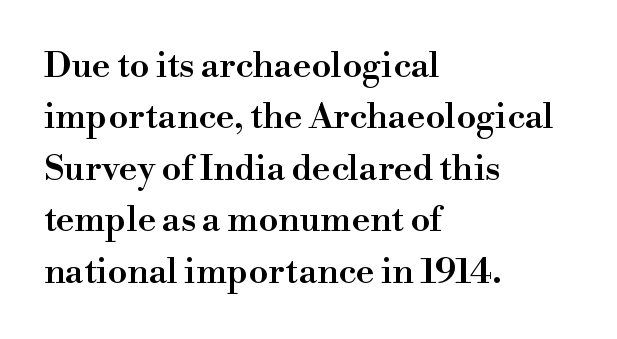
Q: Is the text bold? A: Semi-bold.
Q: Is the text italic (slanted)? A: No, it is upright.
Q: Is the typeface a serif or a sans-serif typeface? A: Serif.
Q: Is the text underlined? A: No.
Q: How is the paragraph aligned? A: Left-aligned.
Q: Is the spacing between letters normal or unusually wide? A: Normal.
Q: Is the spacing between lines tight, normal or loose? A: Normal.
Q: Width (condensed, normal, or wide)? A: Normal.
Q: Stroke contrast? A: High.
Q: x-height? A: Small.
Q: Monospaced? A: No.
